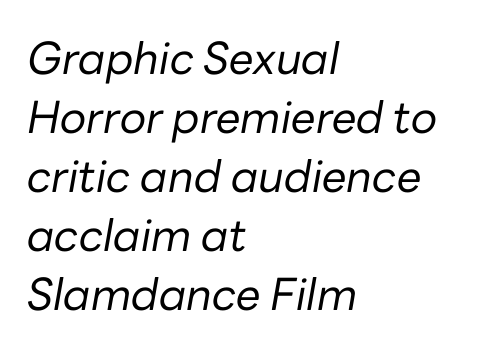
The image shows 44 px regular-weight type, italic (leaning right); set left-aligned, normal line spacing (1.34x), normal letter spacing, not underlined; low stroke contrast and a medium x-height.
